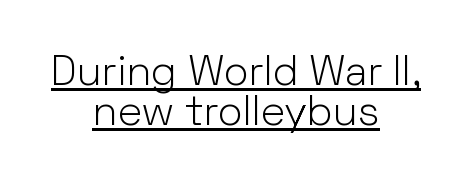
Q: Is the text bold? A: No.
Q: Is the text italic (slanted)? A: No, it is upright.
Q: Is the typeface a serif or a sans-serif typeface? A: Sans-serif.
Q: Is the text underlined? A: Yes.
Q: How is the paragraph aligned? A: Centered.
Q: Is the spacing between letters normal or unusually wide? A: Normal.
Q: Is the spacing between lines tight, normal or loose? A: Tight.
Q: Width (condensed, normal, or wide)? A: Normal.
Q: Stroke contrast? A: Low.
Q: x-height? A: Medium.
Q: Monospaced? A: No.
